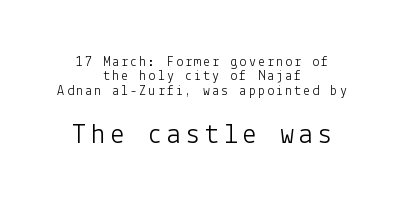
The image shows 29 px light sans-serif type, upright; set centered, tight line spacing (1.03x), not underlined; the second (bottom) block is 2.07x larger; low stroke contrast and a medium x-height.
